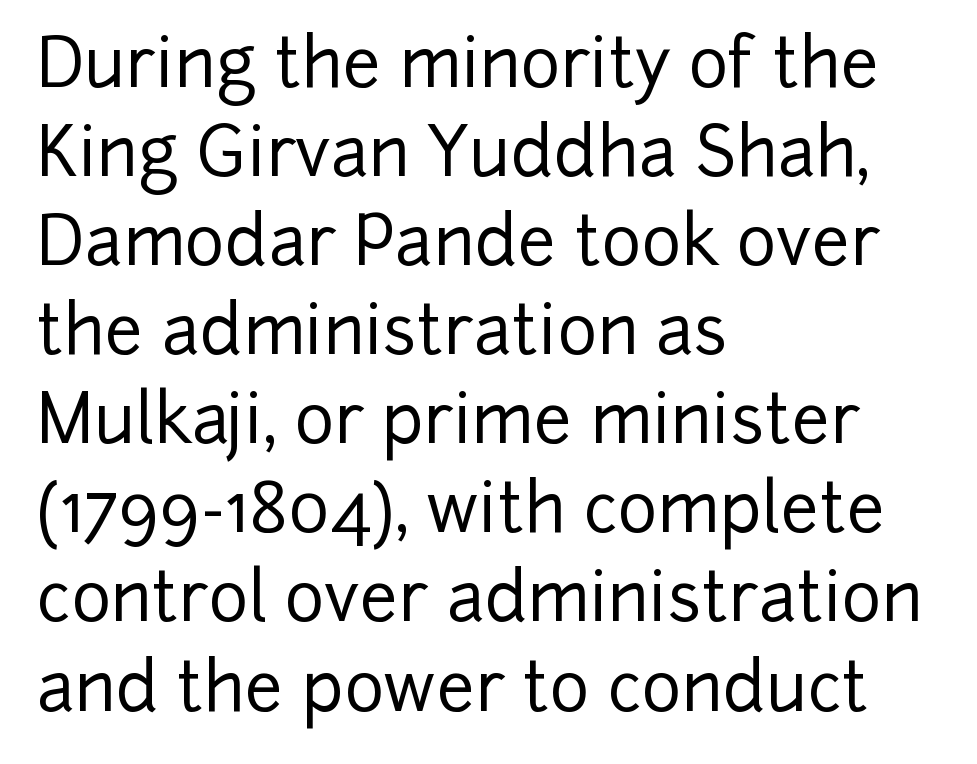
Teacher's note: observe the even left margin — that is flush-left alignment. The area under the type is left untouched. Does extra space separate the letters? No, they use regular spacing. The letters advance in unequal steps, a hallmark of proportional type.
